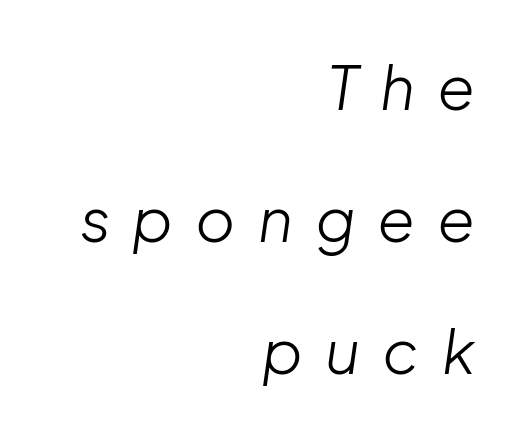
Q: Is the text bold? A: No.
Q: Is the text italic (slanted)? A: Yes, it leans right by about 8 degrees.
Q: Is the text underlined? A: No.
Q: How is the paragraph aligned? A: Right-aligned.
Q: Is the spacing between letters normal or unusually wide? A: Unusually wide.
Q: Is the spacing between lines tight, normal or loose? A: Loose.
Q: Width (condensed, normal, or wide)? A: Normal.
Q: Stroke contrast? A: Low.
Q: x-height? A: Medium.
Q: Monospaced? A: No.
